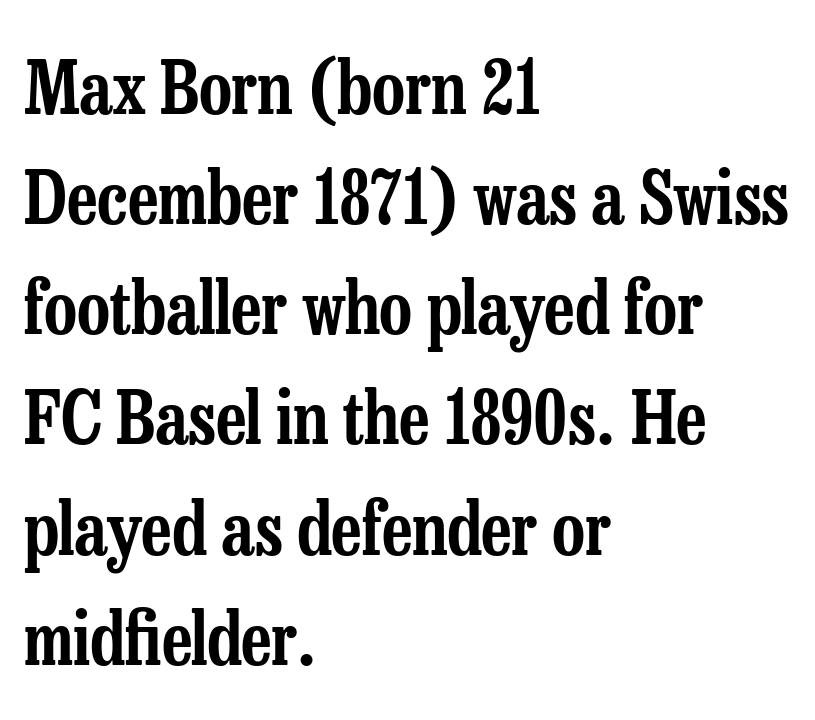
The image shows 72 px condensed serif type, upright; set left-aligned, normal line spacing (1.53x), normal letter spacing, not underlined; low stroke contrast and a medium x-height.
